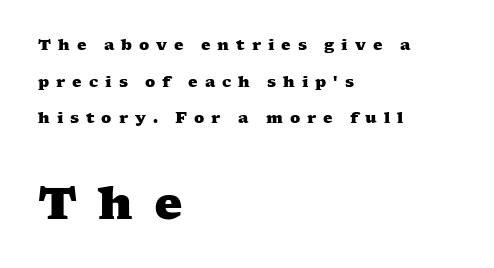
Q: Is the text bold? A: Yes.
Q: Is the typeface a serif or a sans-serif typeface? A: Serif.
Q: Is the text underlined? A: No.
Q: How is the paragraph aligned? A: Left-aligned.
Q: Is the spacing between letters normal or unusually wide? A: Unusually wide.
Q: Is the spacing between lines tight, normal or loose? A: Loose.
Q: Which block of text is set in a larger size, the first (top) or the second (bottom)? A: The second (bottom) one.
Q: Width (condensed, normal, or wide)? A: Wide.
Q: Stroke contrast? A: Medium.
Q: x-height? A: Medium.
Q: Monospaced? A: No.
